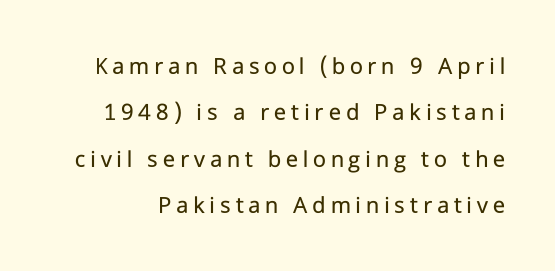
{"italic": "no", "bold": "no", "underline": "no", "line_spacing_ratio": 1.86, "glyph_px": 25}
